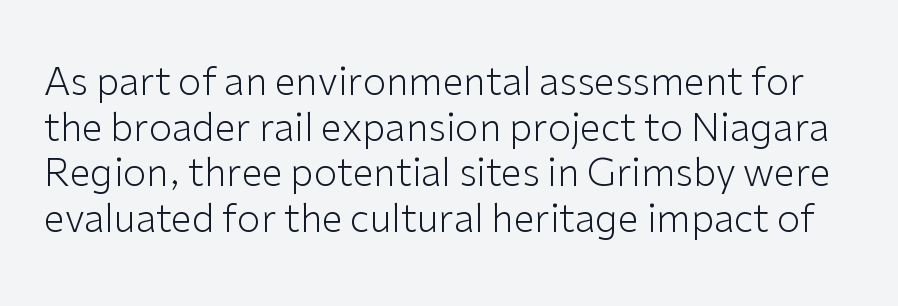
{"serif": "no", "italic": "no", "bold": "no", "weight": "light", "width": "normal", "stroke_contrast": "low", "x_height": "medium", "monospaced": "no", "underline": "no", "line_spacing_ratio": 1.2, "letter_spacing": "normal", "letter_spacing_em": 0.0, "glyph_px": 38}
